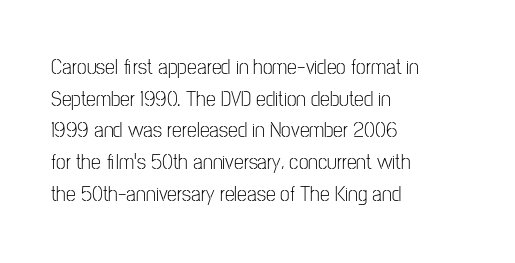
Ordinary non-slanted type is in use. Whoever set this chose a conventional vertical rhythm. Nothing unusual about the tracking: characters are spaced as the font intends. Every row of glyphs begins at an identical x-position on the left.
